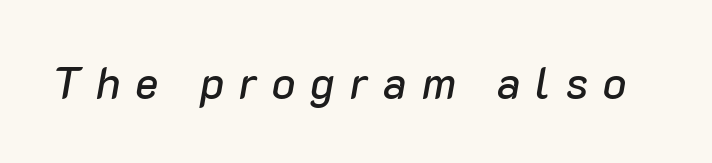
The image shows 44 px text type, italic (leaning right); set unusually wide letter spacing (+0.34 em), not underlined; low stroke contrast and a medium x-height.
